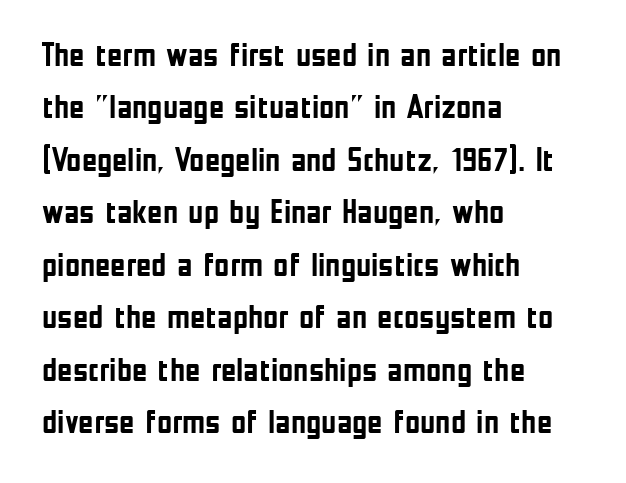
Anything drawn beneath the words? Only blank space. Classification — sans serif. Looks like regular typesetting: each glyph gets only the width it needs. If you drew a line through each stem, it would be perfectly vertical.
